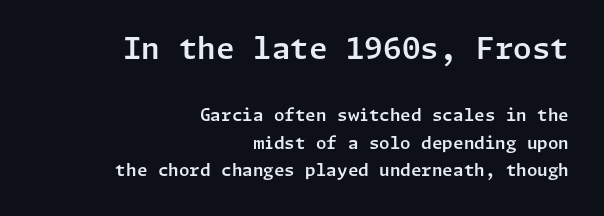
{"serif": "no", "italic": "no", "width": "normal", "stroke_contrast": "low", "x_height": "medium", "underline": "no", "align": "right", "line_spacing": "normal", "line_spacing_ratio": 1.61, "letter_spacing": "normal", "letter_spacing_em": 0.0, "larger_block": "first", "size_ratio": 1.76, "glyph_px": 30}
